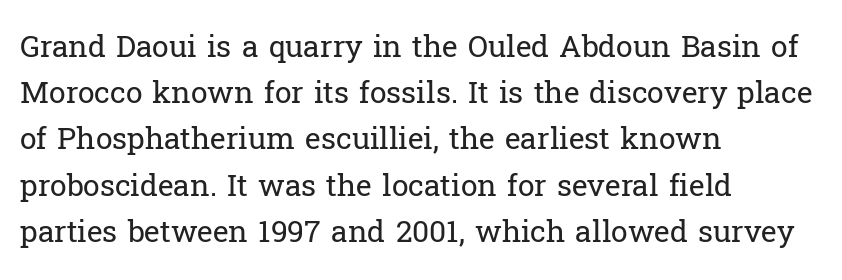
The image shows 30 px regular-weight serif type, upright; set left-aligned, normal line spacing (1.54x), normal letter spacing, not underlined; low stroke contrast and a medium x-height.
